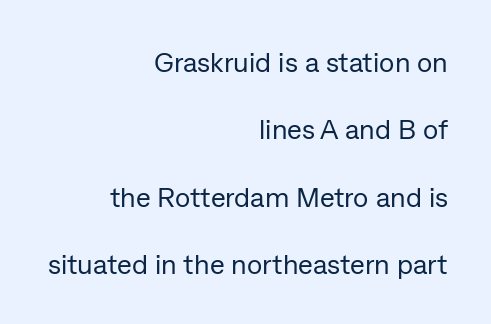
The image shows 28 px regular-weight sans-serif type, upright; set right-aligned, loose line spacing (2.41x), normal letter spacing, not underlined; low stroke contrast and a medium x-height.
